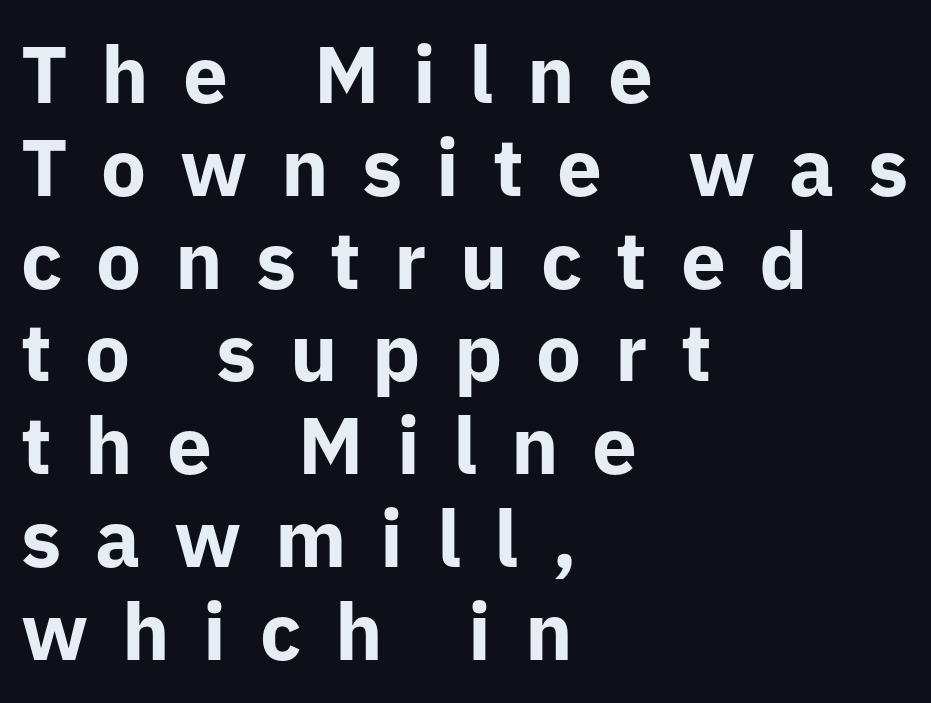
Q: Is the text bold? A: Yes.
Q: Is the text italic (slanted)? A: No, it is upright.
Q: Is the typeface a serif or a sans-serif typeface? A: Sans-serif.
Q: Is the text underlined? A: No.
Q: How is the paragraph aligned? A: Left-aligned.
Q: Is the spacing between letters normal or unusually wide? A: Unusually wide.
Q: Width (condensed, normal, or wide)? A: Normal.
Q: Stroke contrast? A: Low.
Q: x-height? A: Medium.
Q: Monospaced? A: No.
